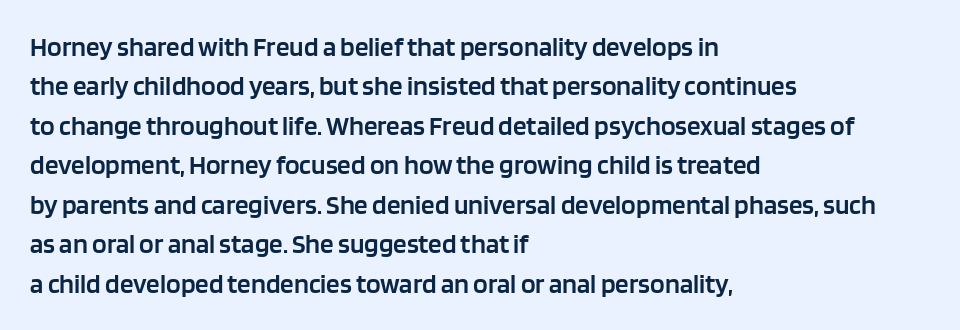
The line texture is even and compact thanks to regular tracking. The vertical gap from one line to the next is medium. It's the straight-up-and-down kind of type. I'd describe the lettering as semibold — firm but not a full bold. Layout note: lines flush left. Words float on clear page, feet unadorned.
